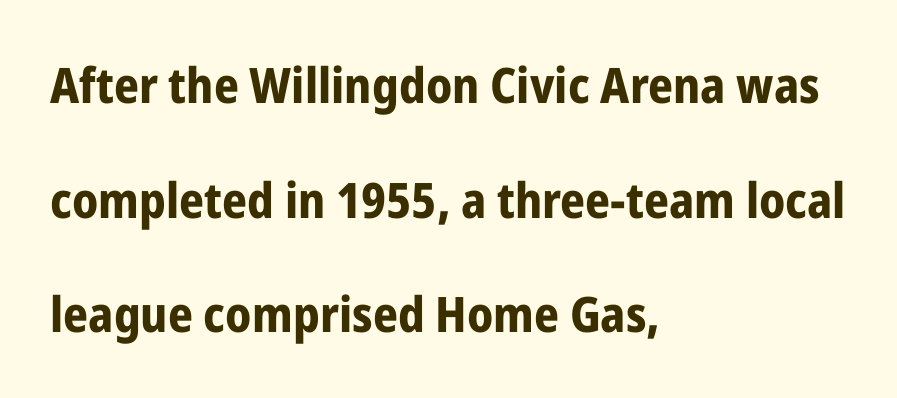
The image shows 49 px bold, condensed sans-serif type, upright; set left-aligned, loose line spacing (2.34x), normal letter spacing, not underlined; low stroke contrast and a medium x-height.
